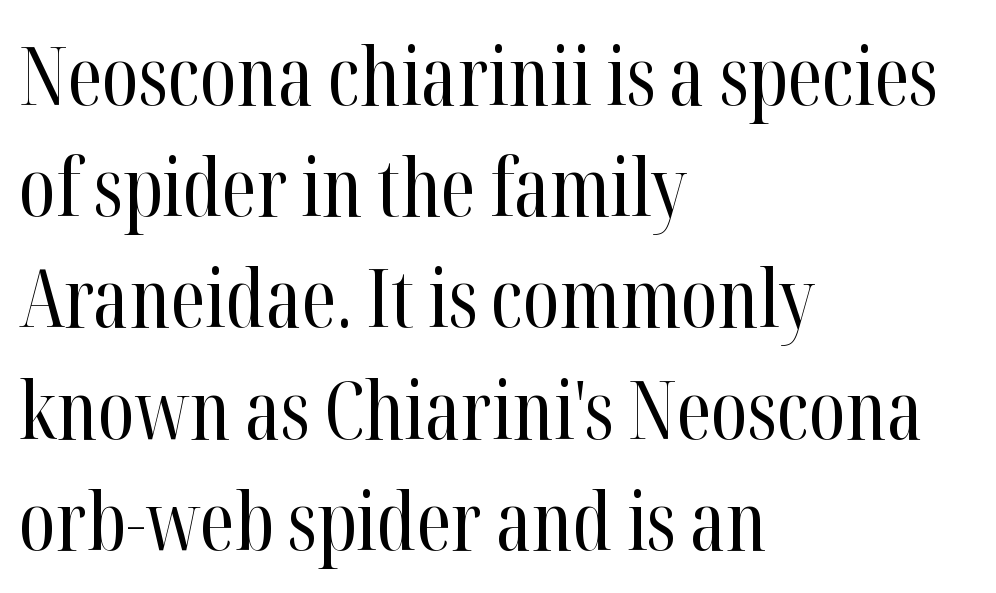
Short note: letters normally spaced. What kind of face is this? One with serifs. In terms of posture, this sample is upright. Leading matches the norm, producing a regular column.
